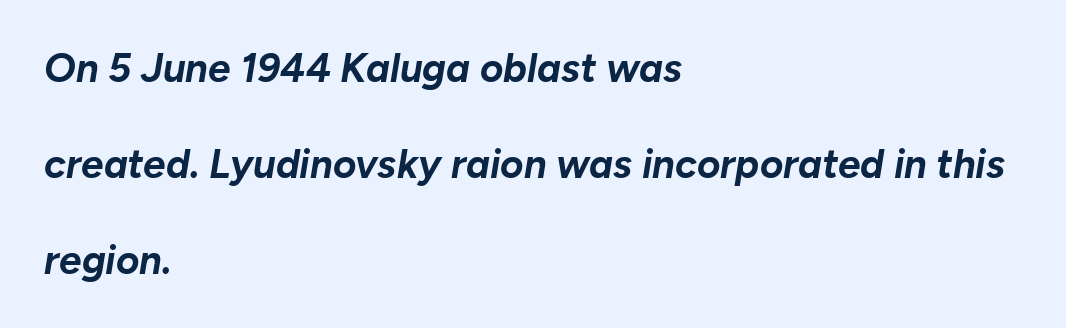
Q: Is the text bold? A: Yes.
Q: Is the text italic (slanted)? A: Yes, it leans right by about 10 degrees.
Q: Is the text underlined? A: No.
Q: How is the paragraph aligned? A: Left-aligned.
Q: Is the spacing between letters normal or unusually wide? A: Normal.
Q: Is the spacing between lines tight, normal or loose? A: Loose.
Q: Width (condensed, normal, or wide)? A: Normal.
Q: Stroke contrast? A: Low.
Q: x-height? A: Medium.
Q: Monospaced? A: No.
